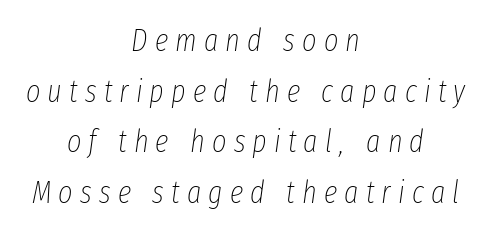
The letterforms stand isolated, each surrounded by extra space. You could not count columns in this text — the font is proportionally spaced. The font sits on the lighter half of the weight spectrum, regular included. The strip under each line holds only bare page. Summary of vertical rhythm: regular, with standard interline spacing. Neither beginnings nor endings align; midpoints do.
